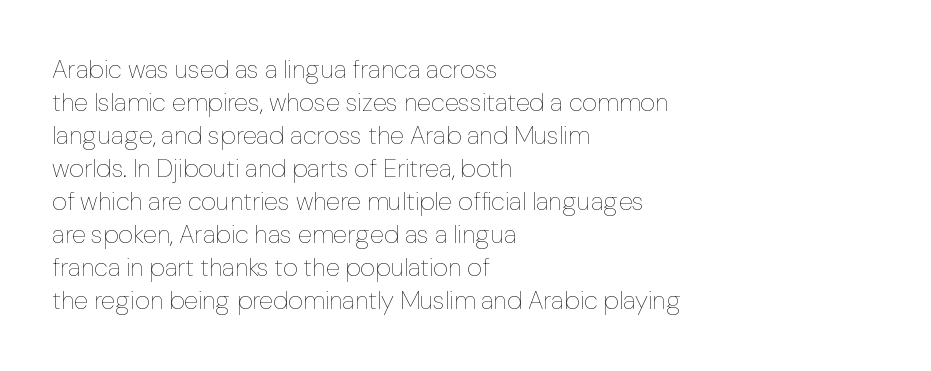
The image shows 26 px text type, upright; set left-aligned, normal line spacing (1.27x), normal letter spacing, not underlined.
